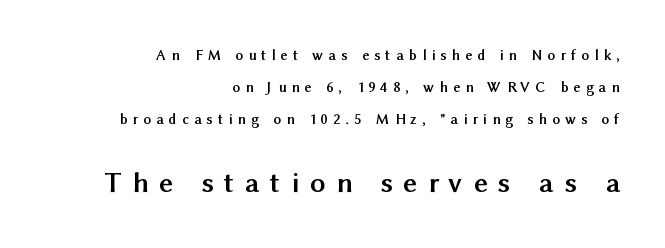
The image shows 30 px semibold sans-serif type, upright; set right-aligned, loose line spacing (2.12x), unusually wide letter spacing (+0.36 em), not underlined; the second (bottom) block is 2.0x larger; medium stroke contrast and a medium x-height.
